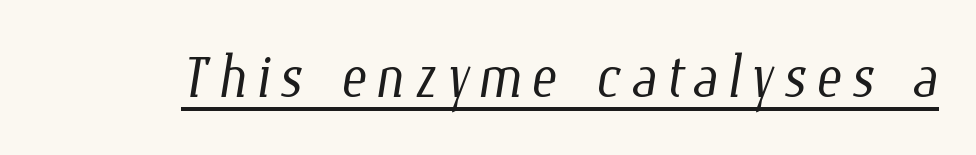
Q: Is the text bold? A: No.
Q: Is the text underlined? A: Yes.
Q: Width (condensed, normal, or wide)? A: Condensed.
Q: Stroke contrast? A: Low.
Q: x-height? A: Medium.
Q: Monospaced? A: No.
